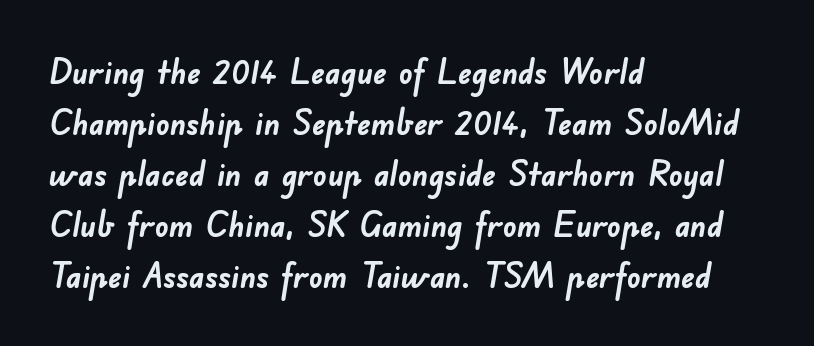
{"serif": "no", "bold": "yes", "weight": "semibold", "width": "normal", "stroke_contrast": "low", "x_height": "small", "monospaced": "no", "underline": "no", "align": "left", "line_spacing": "normal", "line_spacing_ratio": 1.5, "letter_spacing": "normal", "letter_spacing_em": 0.0, "glyph_px": 34}
